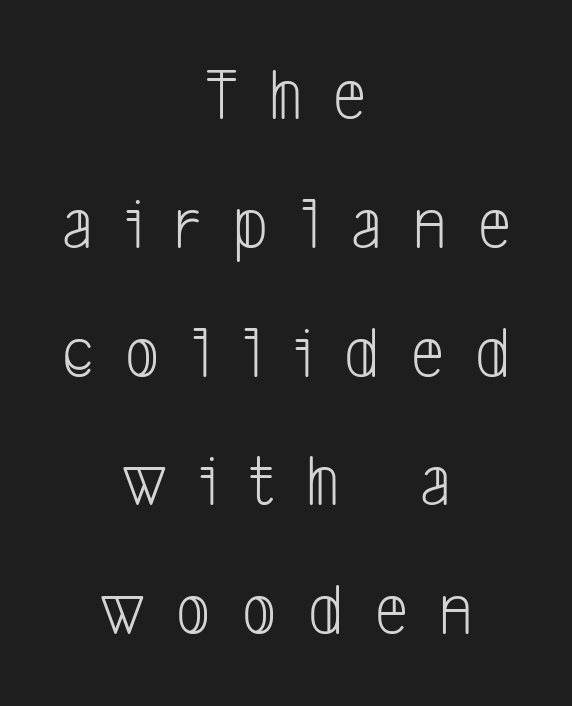
Q: Is the text bold? A: No.
Q: Is the typeface a serif or a sans-serif typeface? A: Sans-serif.
Q: Is the text underlined? A: No.
Q: How is the paragraph aligned? A: Centered.
Q: Is the spacing between letters normal or unusually wide? A: Unusually wide.
Q: Width (condensed, normal, or wide)? A: Condensed.
Q: Stroke contrast? A: Low.
Q: x-height? A: Medium.
Q: Monospaced? A: No.
